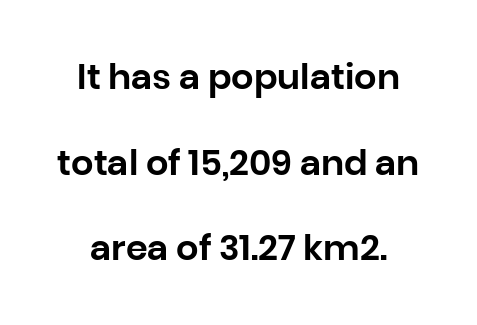
The image shows 35 px sans-serif type, upright; set loose line spacing (2.45x), normal letter spacing, not underlined; low stroke contrast and a large x-height.
